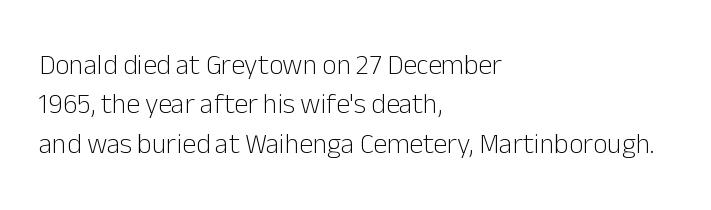
Q: Is the text bold? A: No.
Q: Is the text italic (slanted)? A: No, it is upright.
Q: Is the typeface a serif or a sans-serif typeface? A: Sans-serif.
Q: Is the text underlined? A: No.
Q: How is the paragraph aligned? A: Left-aligned.
Q: Is the spacing between letters normal or unusually wide? A: Normal.
Q: Is the spacing between lines tight, normal or loose? A: Normal.
Q: Width (condensed, normal, or wide)? A: Normal.
Q: Stroke contrast? A: Low.
Q: x-height? A: Medium.
Q: Monospaced? A: No.
